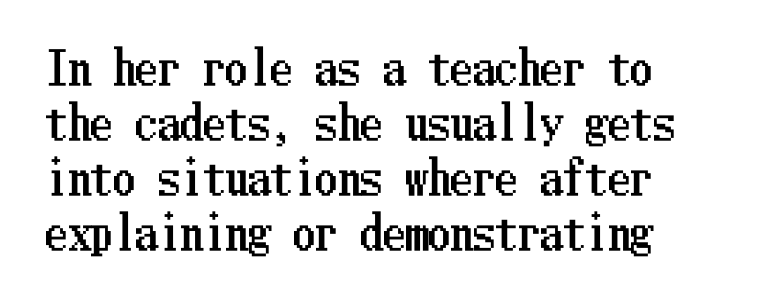
The passage shown has conventional tracking throughout. This sample uses an upright cut, with every glyph sitting square on the baseline. Line starts are locked; line ends wander. Letters rest on an invisible, unmarked baseline.
